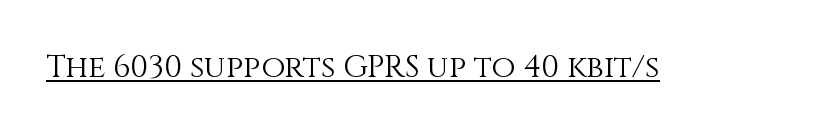
{"italic": "no", "bold": "no", "weight": "light", "width": "normal", "stroke_contrast": "medium", "x_height": "large", "monospaced": "no", "underline": "yes", "letter_spacing": "normal", "letter_spacing_em": 0.0, "glyph_px": 31}
